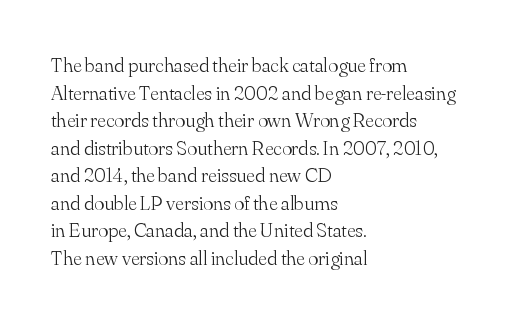
Q: Is the text bold? A: No.
Q: Is the text italic (slanted)? A: No, it is upright.
Q: Is the text underlined? A: No.
Q: How is the paragraph aligned? A: Left-aligned.
Q: Is the spacing between letters normal or unusually wide? A: Normal.
Q: Is the spacing between lines tight, normal or loose? A: Normal.
